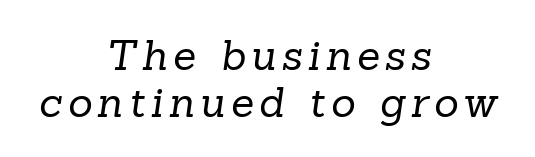
Q: Is the text bold? A: No.
Q: Is the typeface a serif or a sans-serif typeface? A: Serif.
Q: Is the text underlined? A: No.
Q: How is the paragraph aligned? A: Centered.
Q: Is the spacing between lines tight, normal or loose? A: Tight.
Q: Width (condensed, normal, or wide)? A: Normal.
Q: Stroke contrast? A: Low.
Q: x-height? A: Medium.
Q: Monospaced? A: No.
